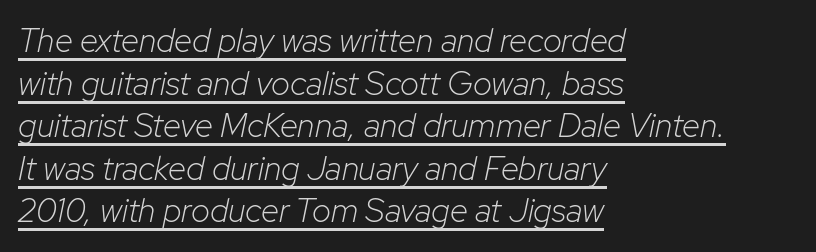
{"italic": "yes", "lean": "right", "slant_degrees": 12, "bold": "no", "weight": "light", "width": "normal", "stroke_contrast": "low", "x_height": "medium", "monospaced": "no", "underline": "yes", "align": "left", "line_spacing": "normal", "line_spacing_ratio": 1.29, "letter_spacing": "normal", "letter_spacing_em": 0.0, "glyph_px": 33}
